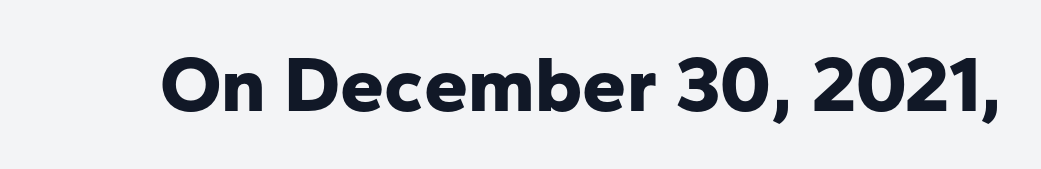
Q: Is the text bold? A: Yes.
Q: Is the text italic (slanted)? A: No, it is upright.
Q: Is the typeface a serif or a sans-serif typeface? A: Sans-serif.
Q: Is the text underlined? A: No.
Q: Is the spacing between letters normal or unusually wide? A: Normal.
Q: Width (condensed, normal, or wide)? A: Normal.
Q: Stroke contrast? A: Low.
Q: x-height? A: Medium.
Q: Monospaced? A: No.
